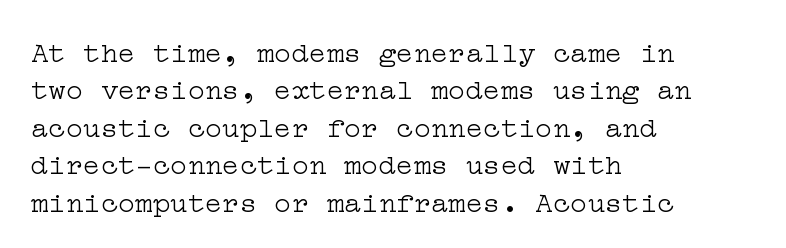
You can tell from the footed stems that serif type was used. The lines in this sample share a left origin and differ only in where they stop. Anything drawn beneath the words? Only blank space. The lines sit at an ordinary, default distance from one another. The typesetting does not lean heavy: it is not bold.
